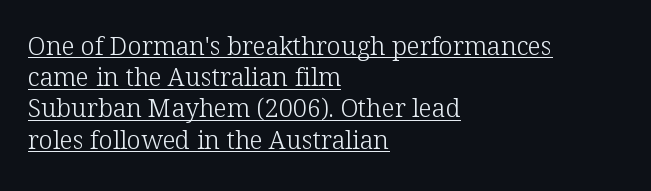
This sample carries an underscore along the baseline area. Teacher's note: observe the even left margin — that is flush-left alignment. The rows are spaced the way most documents space them. Every stem runs plumb, perpendicular to the baseline. Honestly, the letter spacing is just normal — you wouldn't notice it.
